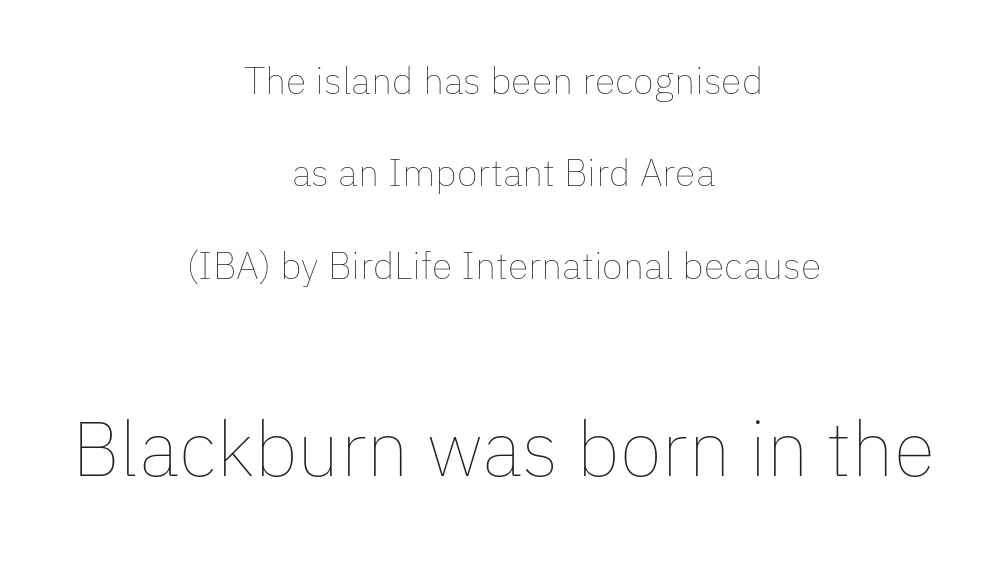
{"italic": "no", "bold": "no", "weight": "thin", "width": "normal", "stroke_contrast": "low", "x_height": "medium", "monospaced": "no", "underline": "no", "align": "center", "line_spacing": "loose", "line_spacing_ratio": 2.43, "letter_spacing": "normal", "letter_spacing_em": 0.0, "larger_block": "second", "size_ratio": 2.03, "glyph_px": 77}
